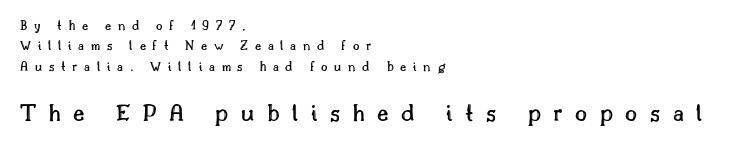
The image shows 26 px text type, upright; set left-aligned, normal line spacing (1.45x), unusually wide letter spacing (+0.48 em), not underlined; the second (bottom) block is 1.86x larger.
